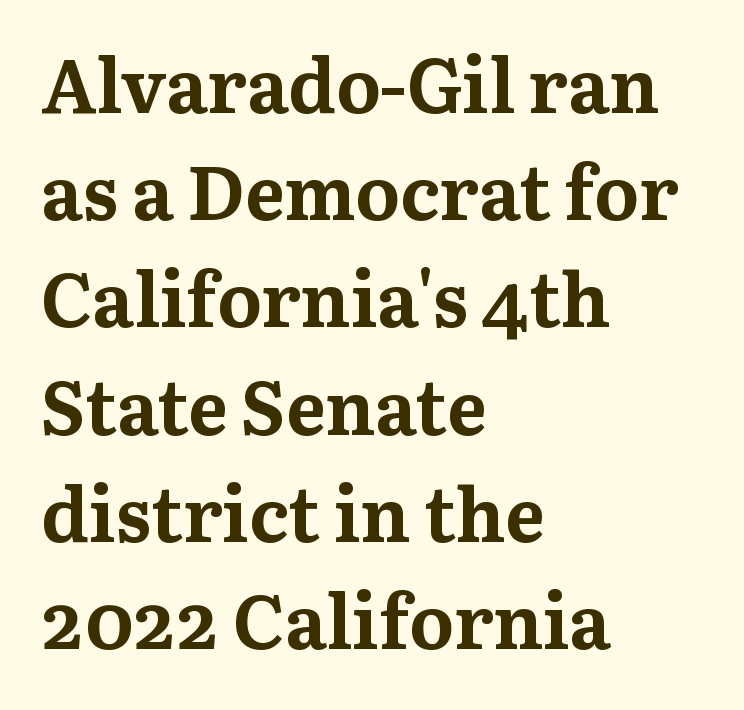
The zone under the glyphs is completely vacant. In terms of letterform style, serifs are clearly present. Spacing verdict: proportional, widths tailored to each character. Evenly set lines give the paragraph a standard silhouette. Each line starts at the same left margin while the right side varies. Weight check: bold — yes, fully.
